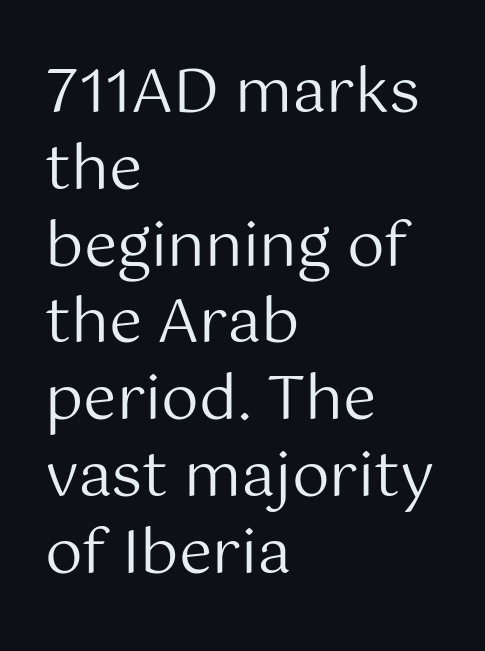
The image shows 60 px regular-weight sans-serif type, upright; set left-aligned, normal line spacing (1.28x), normal letter spacing, not underlined; medium stroke contrast and a medium x-height.
